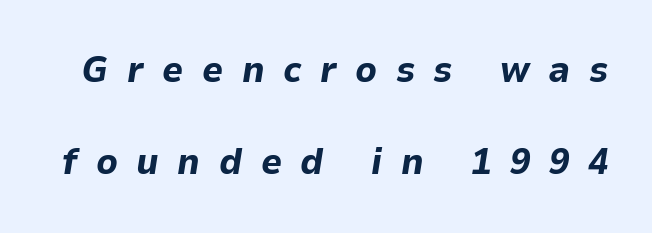
Q: Is the text bold? A: Yes.
Q: Is the text italic (slanted)? A: Yes, it leans right by about 9 degrees.
Q: Is the text underlined? A: No.
Q: Is the spacing between letters normal or unusually wide? A: Unusually wide.
Q: Is the spacing between lines tight, normal or loose? A: Loose.
Q: Width (condensed, normal, or wide)? A: Normal.
Q: Stroke contrast? A: Low.
Q: x-height? A: Medium.
Q: Monospaced? A: No.
